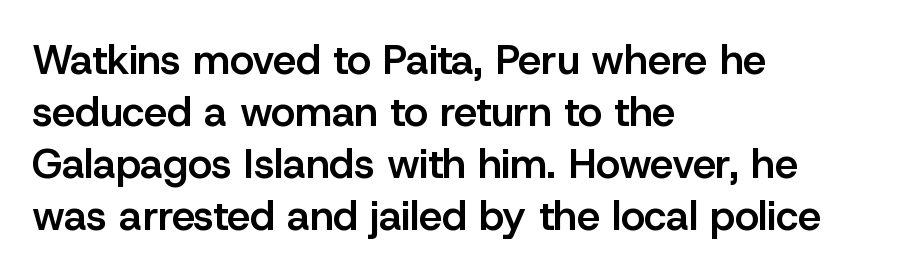
Q: Is the text bold? A: Semi-bold.
Q: Is the text italic (slanted)? A: No, it is upright.
Q: Is the typeface a serif or a sans-serif typeface? A: Sans-serif.
Q: Is the text underlined? A: No.
Q: How is the paragraph aligned? A: Left-aligned.
Q: Is the spacing between letters normal or unusually wide? A: Normal.
Q: Is the spacing between lines tight, normal or loose? A: Normal.
Q: Width (condensed, normal, or wide)? A: Normal.
Q: Stroke contrast? A: Low.
Q: x-height? A: Medium.
Q: Monospaced? A: No.
